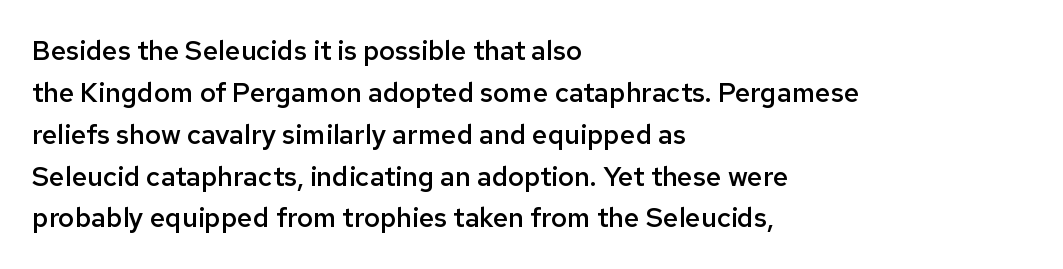
The image shows 27 px text type, upright; set left-aligned, normal line spacing (1.55x), normal letter spacing, not underlined.
